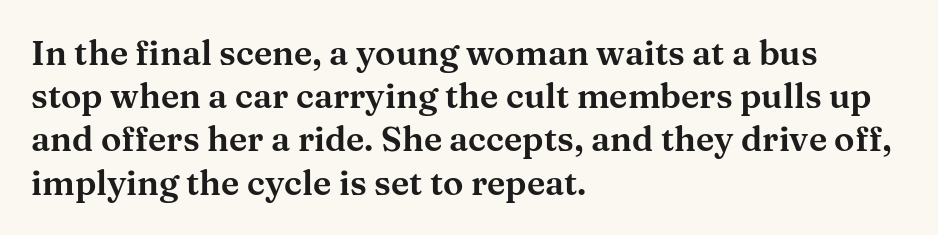
The image shows 34 px wide serif type, upright; set left-aligned, normal line spacing (1.27x), normal letter spacing, not underlined; medium stroke contrast and a medium x-height.
